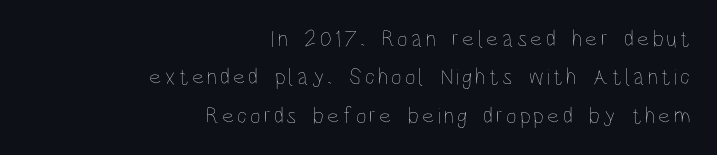
The image shows 23 px text type, upright; set right-aligned, normal line spacing (1.67x), not underlined.
